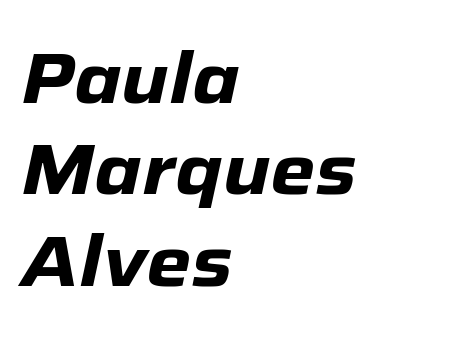
These lines stack with their left ends in a neat column. The letters are bold, with thick, heavy strokes. No word sits above an underline. Observe the ordinary spacing: letters are neighbours, not strangers.
